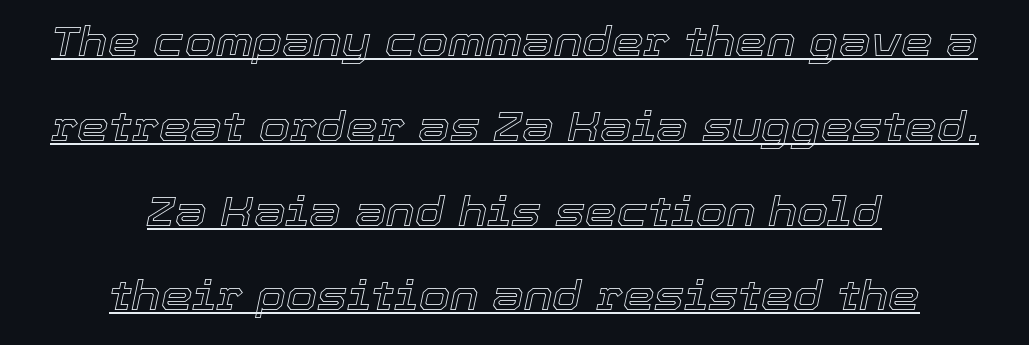
The image shows 40 px text type, italic (leaning right); set centered, loose line spacing (2.12x), normal letter spacing, underlined; a medium x-height.
